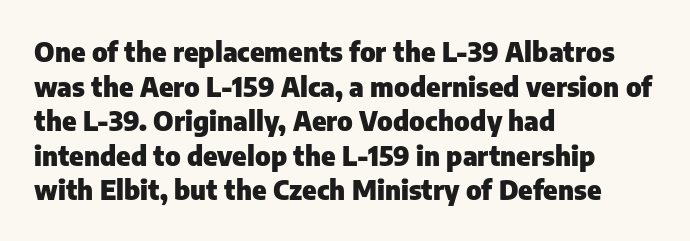
Q: Is the text bold? A: Yes.
Q: Is the text italic (slanted)? A: No, it is upright.
Q: Is the text underlined? A: No.
Q: How is the paragraph aligned? A: Left-aligned.
Q: Is the spacing between letters normal or unusually wide? A: Normal.
Q: Is the spacing between lines tight, normal or loose? A: Normal.
